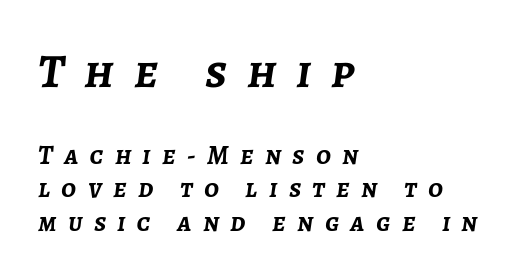
The image shows 48 px semibold type, italic (leaning right); set left-aligned, line spacing 1.24x, unusually wide letter spacing (+0.42 em), not underlined; the first (top) block is 1.78x larger; low stroke contrast and a medium x-height.
